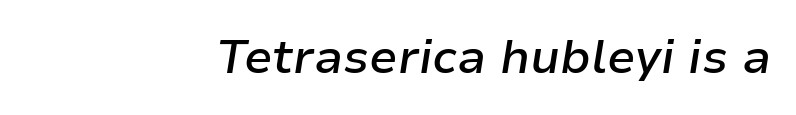
{"italic": "yes", "lean": "right", "slant_degrees": 9, "bold": "semi", "weight": "semibold", "width": "normal", "stroke_contrast": "low", "x_height": "medium", "monospaced": "no", "underline": "no", "align": "right", "letter_spacing": "normal", "letter_spacing_em": 0.0, "glyph_px": 47}
